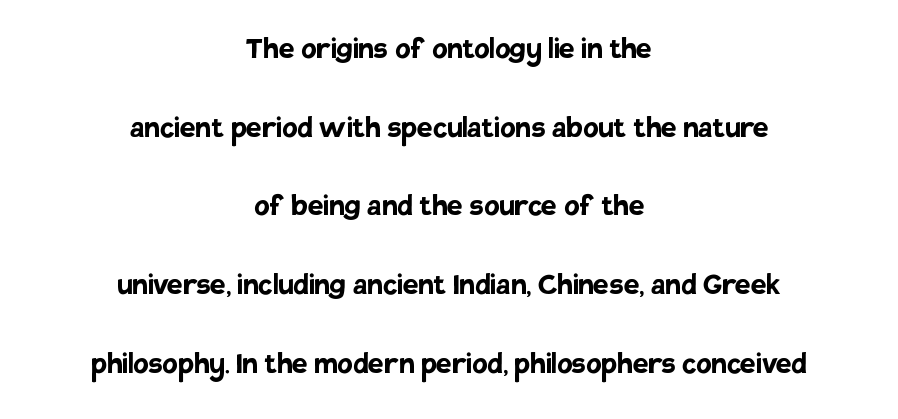
{"serif": "no", "italic": "no", "bold": "yes", "weight": "semibold", "width": "normal", "stroke_contrast": "low", "x_height": "large", "monospaced": "no", "underline": "no", "align": "center", "line_spacing": "loose", "line_spacing_ratio": 2.25, "letter_spacing": "normal", "letter_spacing_em": 0.0, "glyph_px": 35}
